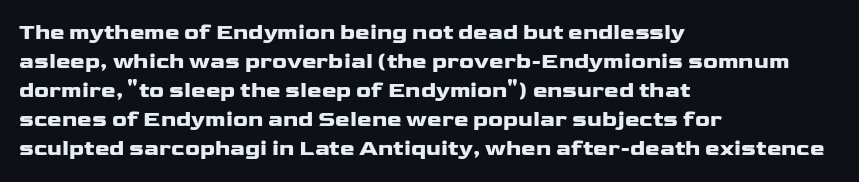
The image shows 22 px bold type, upright; set left-aligned, normal line spacing (1.32x), normal letter spacing, not underlined.
